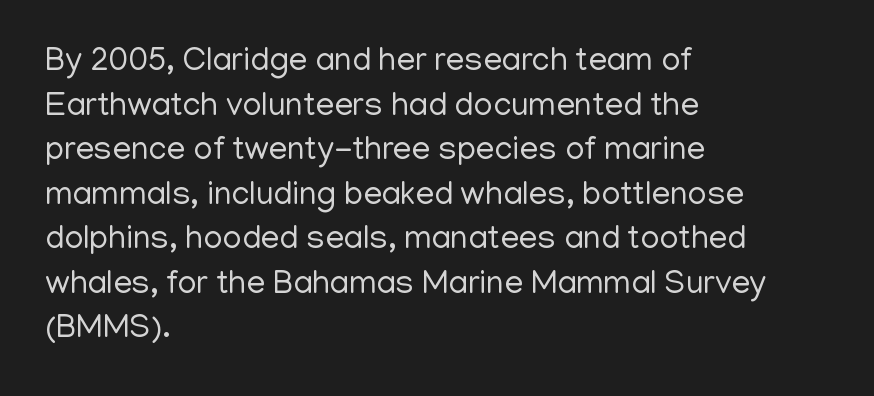
Q: Is the text bold? A: No.
Q: Is the text italic (slanted)? A: No, it is upright.
Q: Is the typeface a serif or a sans-serif typeface? A: Sans-serif.
Q: Is the text underlined? A: No.
Q: How is the paragraph aligned? A: Left-aligned.
Q: Is the spacing between letters normal or unusually wide? A: Normal.
Q: Is the spacing between lines tight, normal or loose? A: Normal.
Q: Width (condensed, normal, or wide)? A: Normal.
Q: Stroke contrast? A: Low.
Q: x-height? A: Medium.
Q: Monospaced? A: No.
